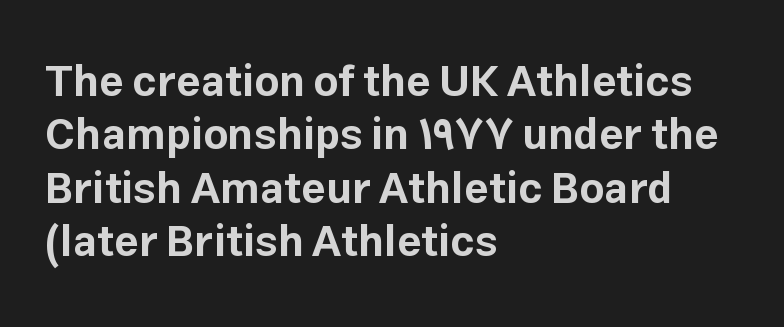
Q: Is the text bold? A: Yes.
Q: Is the text italic (slanted)? A: No, it is upright.
Q: Is the typeface a serif or a sans-serif typeface? A: Sans-serif.
Q: Is the text underlined? A: No.
Q: How is the paragraph aligned? A: Left-aligned.
Q: Is the spacing between letters normal or unusually wide? A: Normal.
Q: Width (condensed, normal, or wide)? A: Normal.
Q: Stroke contrast? A: Low.
Q: x-height? A: Medium.
Q: Monospaced? A: No.
